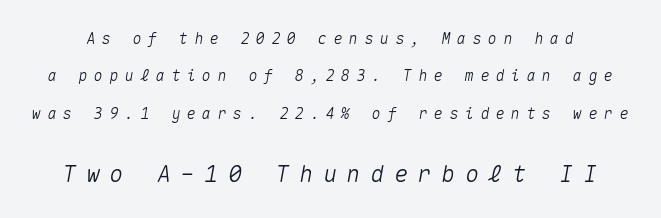
How are the letters spaced? Widely, with obvious added tracking. Only glyphs here, with clear space below each row. Block two is the big one; block one sits smaller above it. Honestly, the rows look like they've been pulled way apart. The font's italic variant was chosen for this text.
